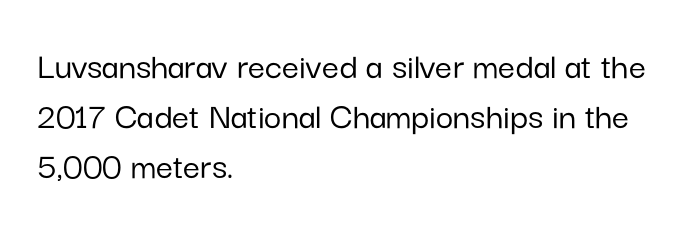
The image shows 38 px sans-serif type, upright; set left-aligned, normal line spacing (1.32x), normal letter spacing, not underlined; low stroke contrast and a medium x-height.
